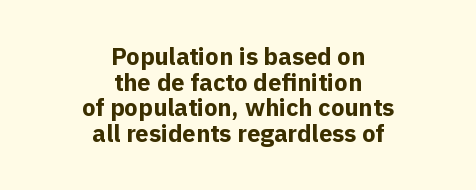
Q: Is the text bold? A: Yes.
Q: Is the text italic (slanted)? A: No, it is upright.
Q: Is the text underlined? A: No.
Q: How is the paragraph aligned? A: Centered.
Q: Is the spacing between letters normal or unusually wide? A: Normal.
Q: Is the spacing between lines tight, normal or loose? A: Tight.
